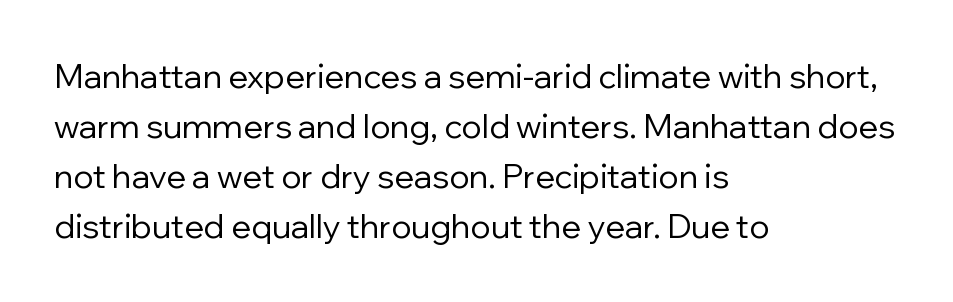
The image shows 33 px regular-weight sans-serif type, upright; set left-aligned, normal line spacing (1.52x), normal letter spacing, not underlined; low stroke contrast and a medium x-height.
